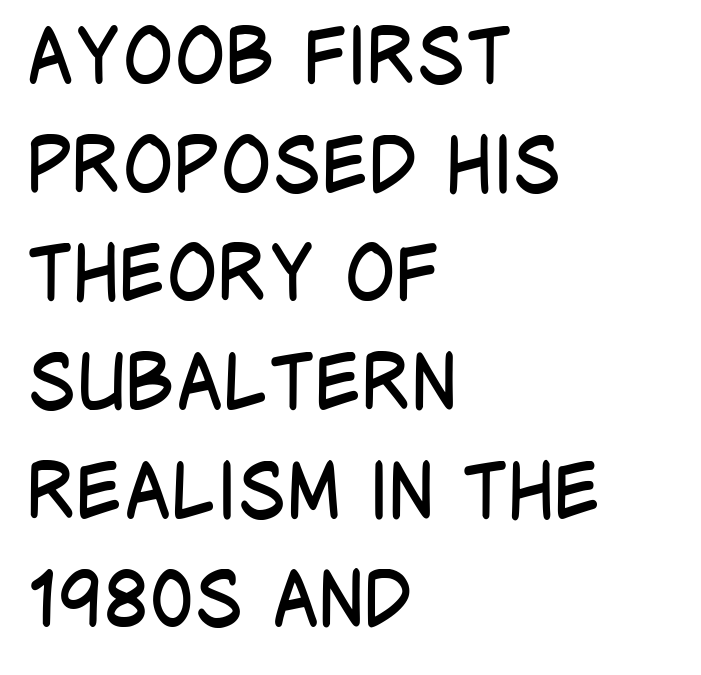
Each letter keeps its own natural width here, so spacing adapts to shape. A normal amount of white space separates one row of letters from the next. No feet cap the strokes, marking this as sans-serif type. Weight: in the light-to-regular range.
